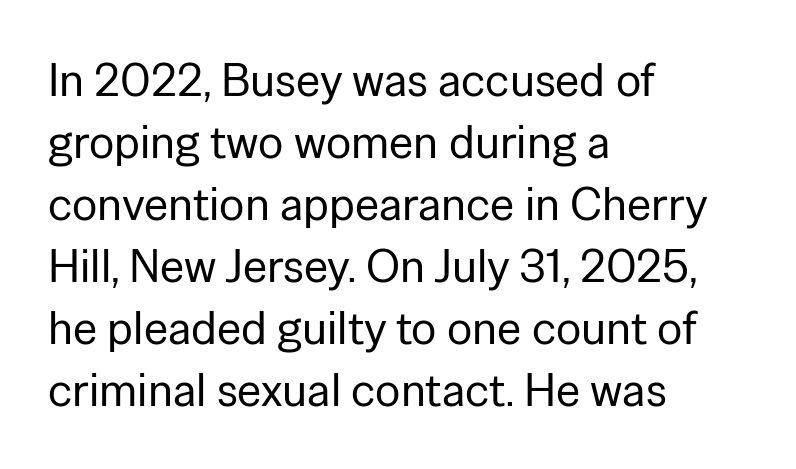
The image shows 47 px regular-weight sans-serif type, upright; set left-aligned, normal line spacing (1.32x), normal letter spacing, not underlined; low stroke contrast and a medium x-height.
